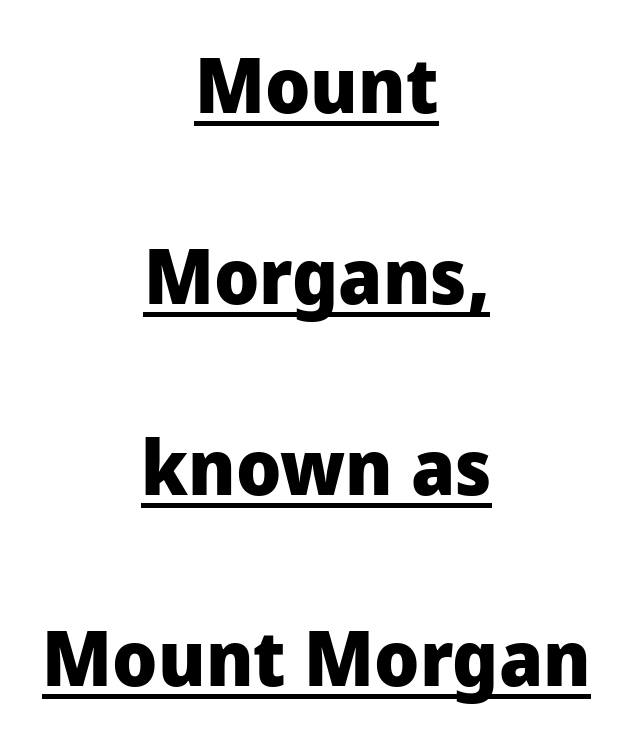
Q: Is the text bold? A: Yes.
Q: Is the text italic (slanted)? A: No, it is upright.
Q: Is the typeface a serif or a sans-serif typeface? A: Sans-serif.
Q: Is the text underlined? A: Yes.
Q: How is the paragraph aligned? A: Centered.
Q: Is the spacing between letters normal or unusually wide? A: Normal.
Q: Is the spacing between lines tight, normal or loose? A: Loose.
Q: Width (condensed, normal, or wide)? A: Normal.
Q: Stroke contrast? A: Low.
Q: x-height? A: Medium.
Q: Monospaced? A: No.
